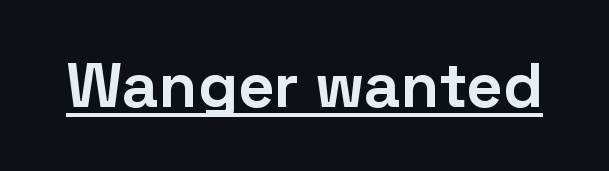
Q: Is the text bold? A: Yes.
Q: Is the text italic (slanted)? A: No, it is upright.
Q: Is the typeface a serif or a sans-serif typeface? A: Sans-serif.
Q: Is the text underlined? A: Yes.
Q: Is the spacing between letters normal or unusually wide? A: Normal.
Q: Width (condensed, normal, or wide)? A: Normal.
Q: Stroke contrast? A: Low.
Q: x-height? A: Medium.
Q: Monospaced? A: No.
